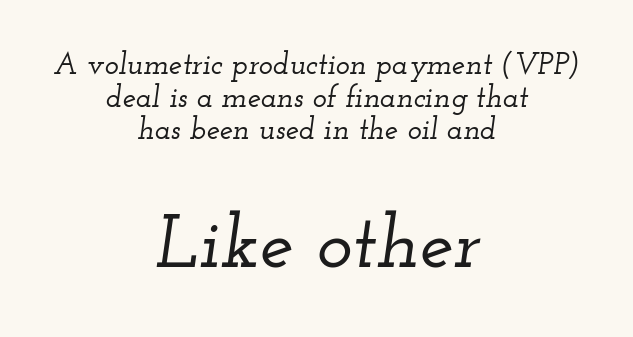
The font family rendered here belongs to the serif group. Style check: oblique. Summary of vertical rhythm: compact, with narrow interline spacing. Varying glyph widths throughout — classic text-font behaviour. The space directly below the letters is spotless. Whoever set this made the second block the dominant, larger element.
